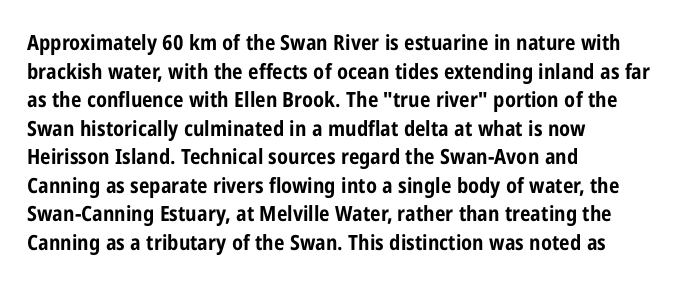
Notice how descenders clear the ascenders below comfortably — that's standard leading. Clear beneath every line of the passage. These lines are set flush left with a ragged right edge. The type sits square on the baseline with zero lean. Each word holds together tightly as a unit, with standard inter-letter gaps.
